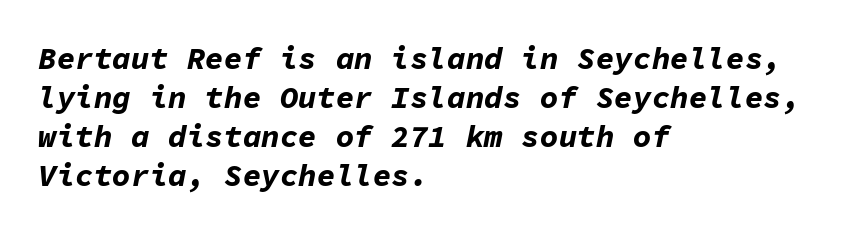
The image shows 31 px bold type, italic (leaning right), monospaced; set left-aligned, normal line spacing (1.26x), normal letter spacing, not underlined; low stroke contrast and a medium x-height.
